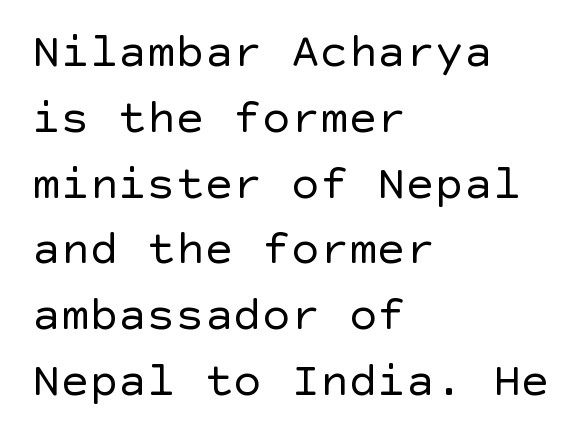
The image shows 48 px regular-weight sans-serif type, upright; set left-aligned, normal line spacing (1.37x), normal letter spacing, not underlined; a large x-height.
